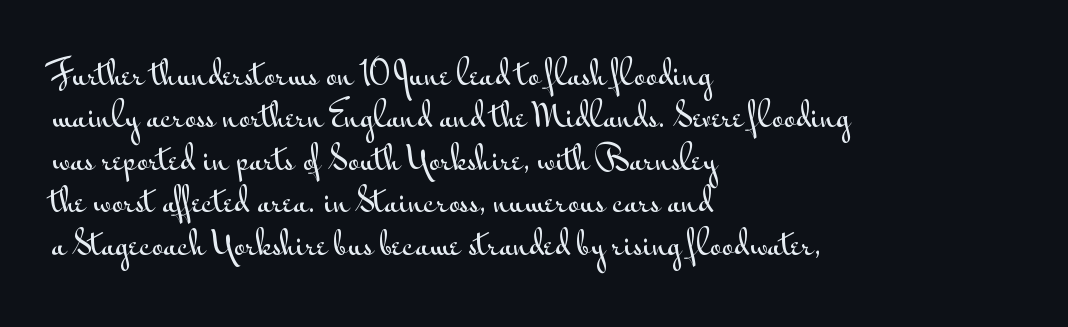
The image shows 31 px wide sans-serif type; set left-aligned, normal line spacing (1.37x), normal letter spacing, not underlined; medium stroke contrast and a small x-height.
